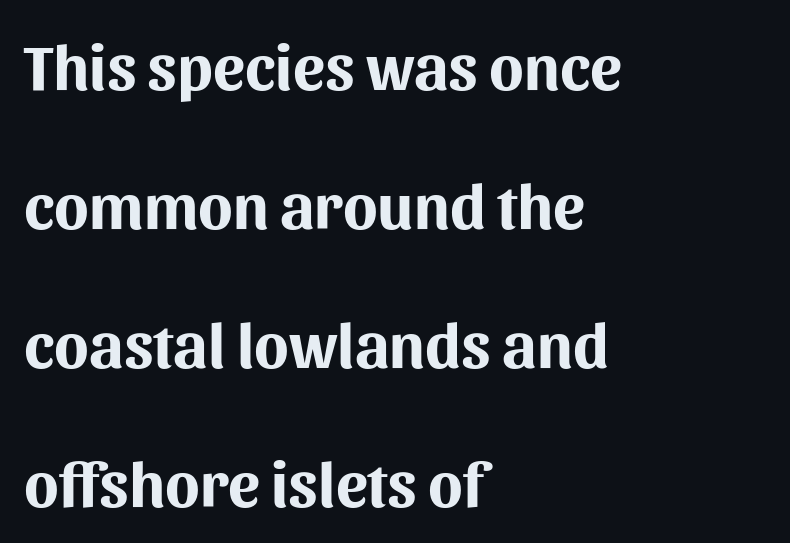
The image shows 64 px bold sans-serif type, upright; set left-aligned, loose line spacing (2.17x), normal letter spacing, not underlined; medium stroke contrast and a medium x-height.
